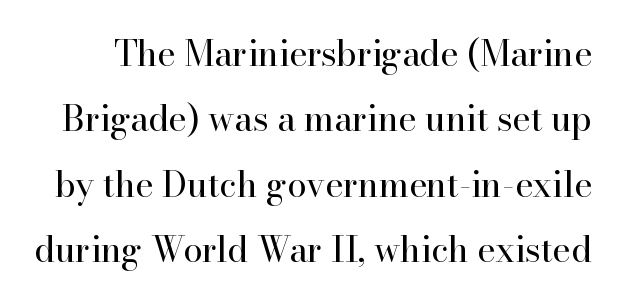
{"serif": "yes", "italic": "no", "bold": "no", "weight": "regular", "width": "normal", "stroke_contrast": "high", "x_height": "small", "monospaced": "no", "underline": "no", "line_spacing_ratio": 1.87, "letter_spacing": "normal", "letter_spacing_em": 0.0, "glyph_px": 35}
